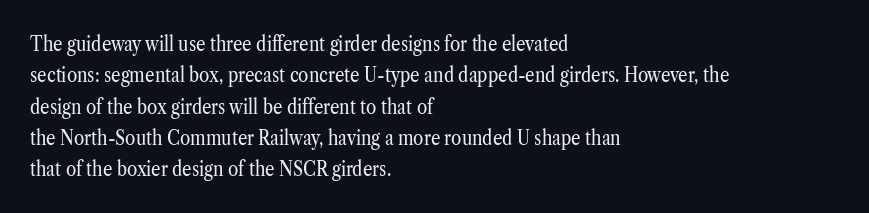
Ordinary non-slanted type is in use. Honestly, the row spacing looks completely unremarkable. These lines keep a tight, regular rhythm from letter to letter. These lines stack with their left ends in a neat column.
